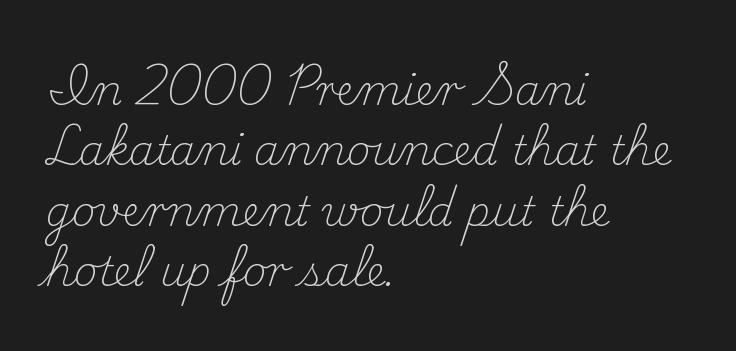
The image shows 41 px light serif type; set left-aligned, normal line spacing (1.47x), normal letter spacing, not underlined; medium stroke contrast and a small x-height.
